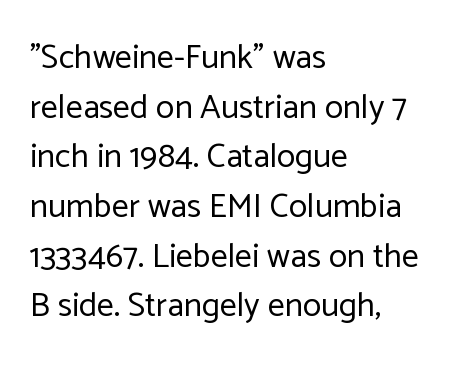
Reading down the column, the eye jumps a familiar distance to each next line. No chunkiness to these letters — they're not bold. Italic? Not at all — the glyphs are vertical. Each letter keeps its own natural width here, so spacing adapts to shape.
